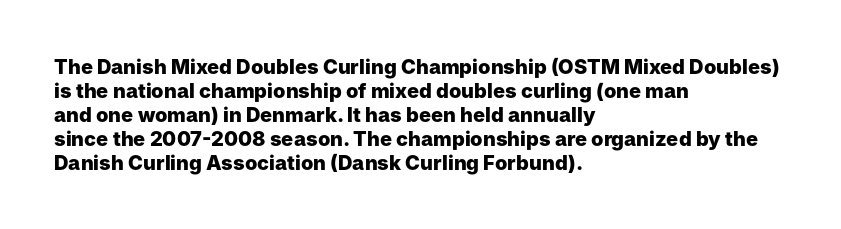
Q: Is the text bold? A: Yes.
Q: Is the text italic (slanted)? A: No, it is upright.
Q: Is the text underlined? A: No.
Q: How is the paragraph aligned? A: Left-aligned.
Q: Is the spacing between letters normal or unusually wide? A: Normal.
